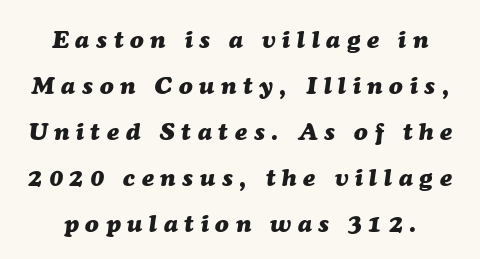
{"italic": "yes", "lean": "right", "slant_degrees": 7, "bold": "yes", "underline": "no", "align": "center", "line_spacing_ratio": 1.84, "letter_spacing": "wide", "letter_spacing_em": 0.27, "glyph_px": 25}
